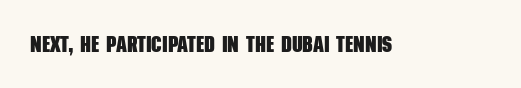
{"bold": "yes", "underline": "no", "letter_spacing": "normal", "letter_spacing_em": 0.0, "glyph_px": 23}
